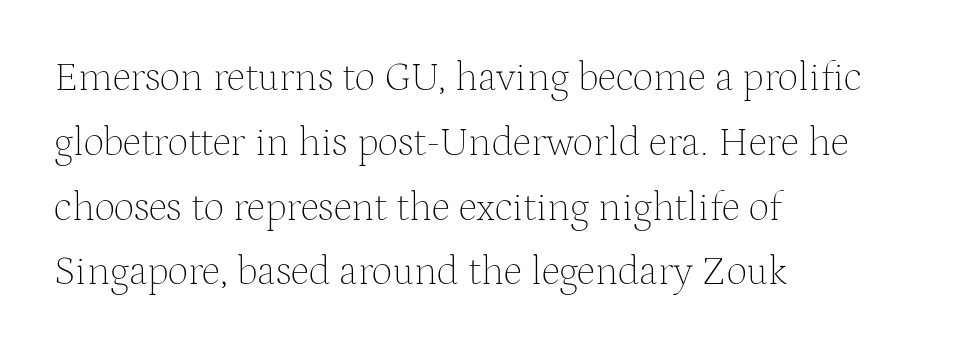
{"serif": "yes", "italic": "no", "bold": "no", "weight": "thin", "width": "normal", "stroke_contrast": "medium", "x_height": "medium", "monospaced": "no", "underline": "no", "align": "left", "line_spacing": "normal", "line_spacing_ratio": 1.58, "letter_spacing": "normal", "letter_spacing_em": 0.0, "glyph_px": 41}
